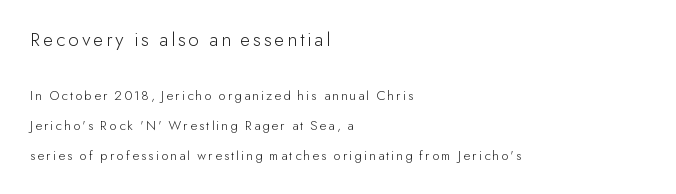
{"italic": "no", "bold": "no", "underline": "no", "align": "left", "line_spacing": "loose", "line_spacing_ratio": 2.14, "larger_block": "first", "size_ratio": 1.43, "glyph_px": 20}
